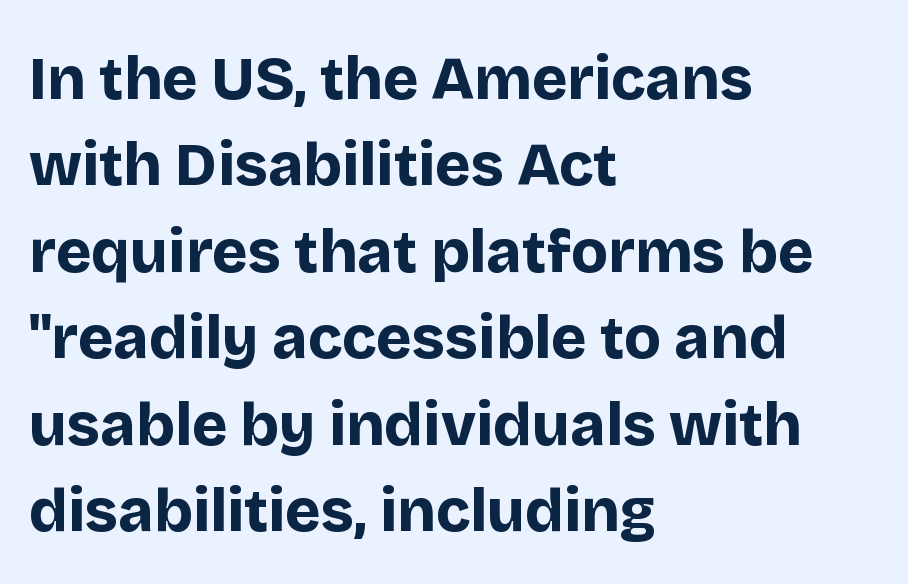
The image shows 60 px bold sans-serif type, upright; set left-aligned, normal line spacing (1.44x), normal letter spacing, not underlined; low stroke contrast and a large x-height.
